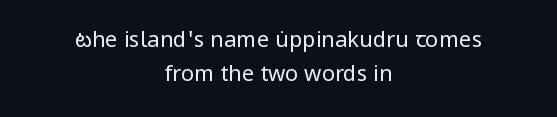
{"italic": "no", "bold": "no", "underline": "no", "align": "center", "line_spacing": "normal", "line_spacing_ratio": 1.56, "letter_spacing": "normal", "letter_spacing_em": 0.0, "glyph_px": 22}
